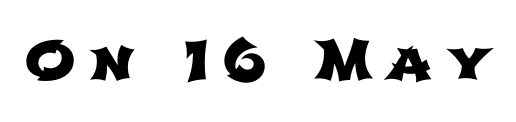
{"serif": "no", "width": "wide", "stroke_contrast": "low", "x_height": "medium", "monospaced": "no", "underline": "no", "letter_spacing": "wide", "letter_spacing_em": 0.25, "glyph_px": 55}
